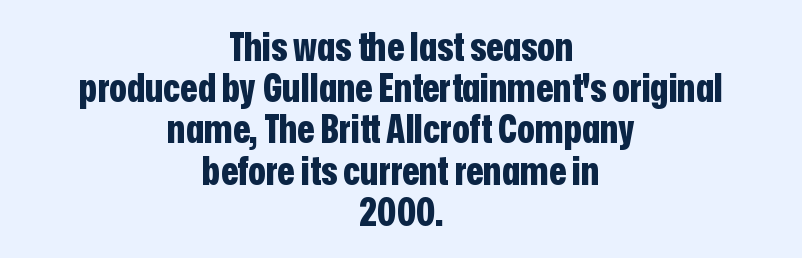
The image shows 40 px bold, condensed sans-serif type, upright; set centered, tight line spacing (1.03x), normal letter spacing, not underlined; low stroke contrast and a medium x-height.
